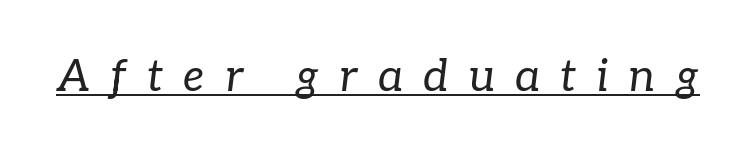
{"serif": "yes", "italic": "yes", "lean": "right", "slant_degrees": 7, "bold": "no", "weight": "regular", "width": "normal", "stroke_contrast": "low", "x_height": "medium", "monospaced": "no", "underline": "yes", "letter_spacing": "wide", "letter_spacing_em": 0.46, "glyph_px": 44}
